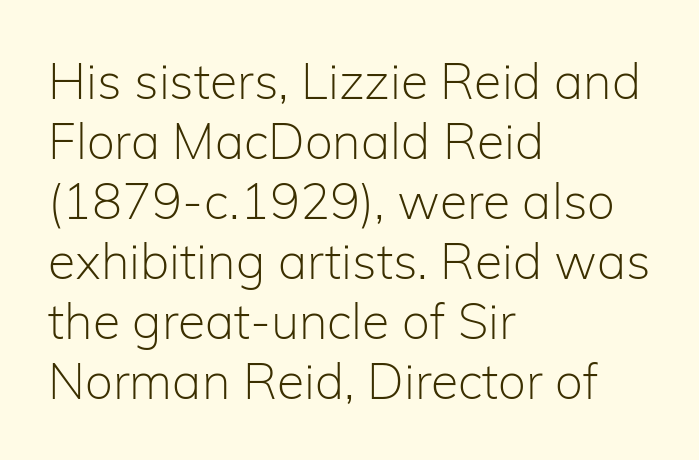
The image shows 50 px light sans-serif type, upright; set left-aligned, line spacing 1.2x, normal letter spacing, not underlined; low stroke contrast and a medium x-height.
